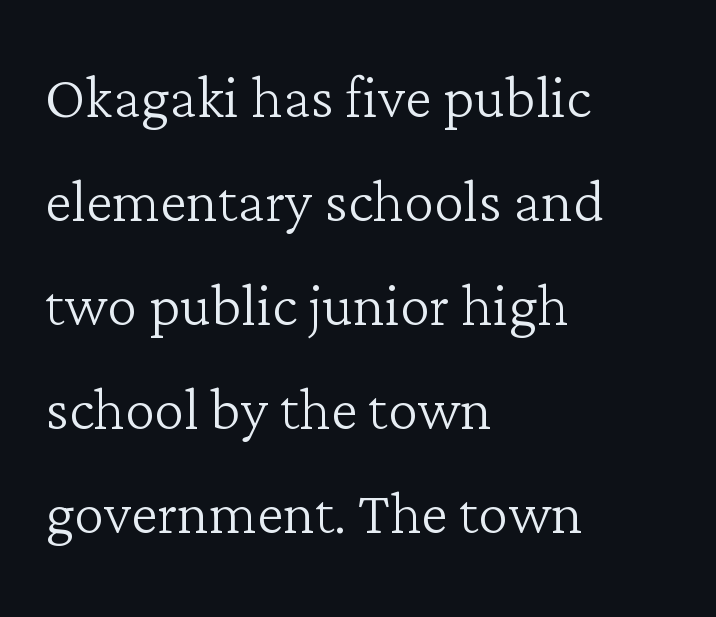
The image shows 76 px light serif type, upright; set left-aligned, normal line spacing (1.37x), normal letter spacing, not underlined; low stroke contrast and a medium x-height.
